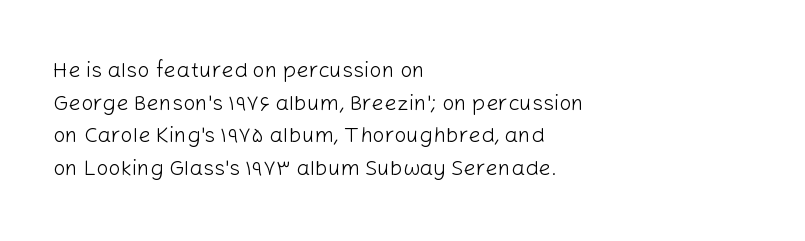
{"italic": "no", "bold": "no", "underline": "no", "align": "left", "line_spacing": "normal", "line_spacing_ratio": 1.48, "letter_spacing": "normal", "letter_spacing_em": 0.0, "glyph_px": 22}
